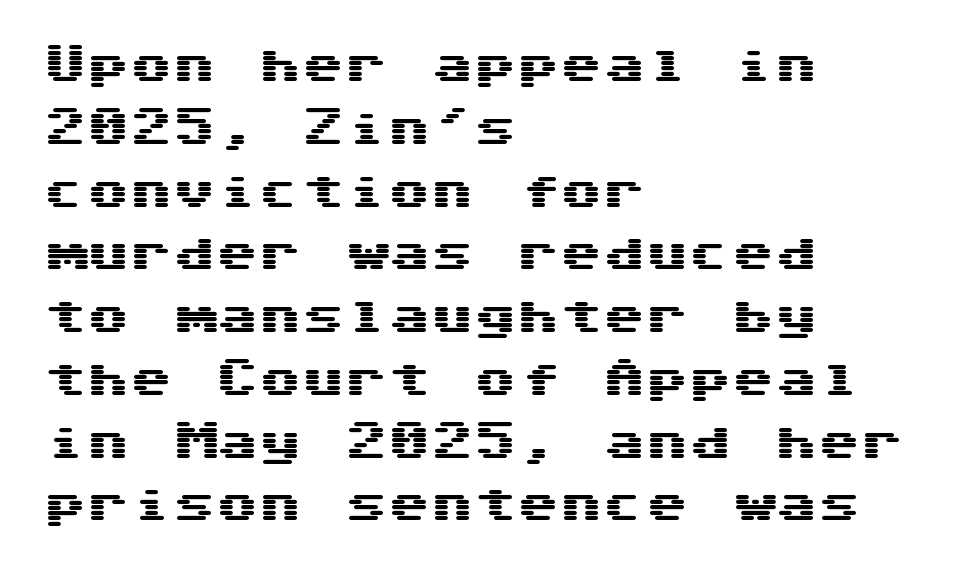
Letter spacing: default. Looks like terminal output: every glyph gets an equal slot. Layout note: lines flush left. The face used here is a sans, in the tradition of grotesques and geometrics. Tall strokes in this sample are plumb rather than angled. Underlining? Definitely not there.
